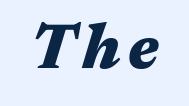
The image shows 63 px heavy, wide type, italic (leaning right); set not underlined; medium stroke contrast and a medium x-height.
